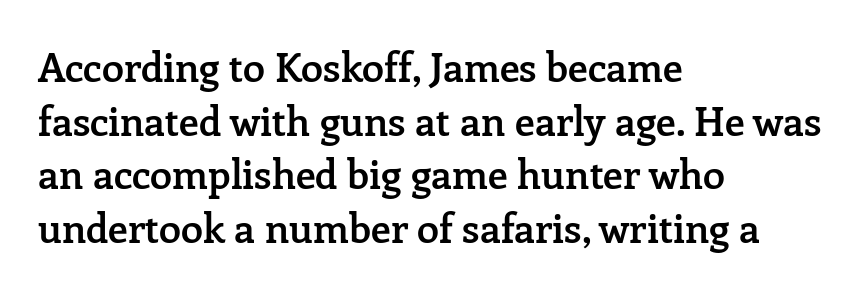
Q: Is the text bold? A: Semi-bold.
Q: Is the text italic (slanted)? A: No, it is upright.
Q: Is the typeface a serif or a sans-serif typeface? A: Serif.
Q: Is the text underlined? A: No.
Q: How is the paragraph aligned? A: Left-aligned.
Q: Is the spacing between letters normal or unusually wide? A: Normal.
Q: Is the spacing between lines tight, normal or loose? A: Normal.
Q: Width (condensed, normal, or wide)? A: Normal.
Q: Stroke contrast? A: Low.
Q: x-height? A: Medium.
Q: Monospaced? A: No.
